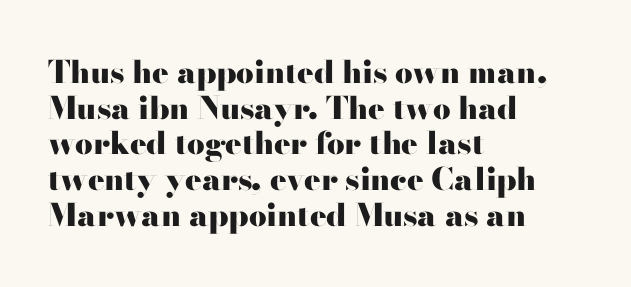
{"serif": "yes", "italic": "no", "bold": "yes", "weight": "heavy", "width": "wide", "stroke_contrast": "high", "x_height": "small", "monospaced": "no", "underline": "no", "align": "left", "line_spacing": "tight", "line_spacing_ratio": 1.15, "letter_spacing": "normal", "letter_spacing_em": 0.0, "glyph_px": 31}
